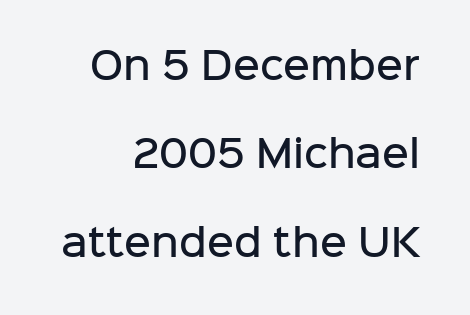
{"serif": "no", "italic": "no", "bold": "semi", "weight": "semibold", "width": "normal", "stroke_contrast": "low", "x_height": "medium", "monospaced": "no", "underline": "no", "line_spacing": "loose", "line_spacing_ratio": 2.39, "letter_spacing": "normal", "letter_spacing_em": 0.0, "glyph_px": 37}
